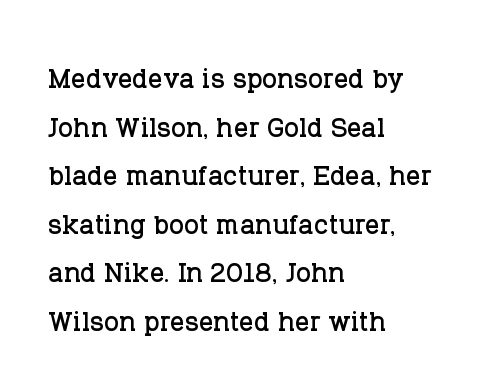
Q: Is the text italic (slanted)? A: No, it is upright.
Q: Is the typeface a serif or a sans-serif typeface? A: Serif.
Q: Is the text underlined? A: No.
Q: How is the paragraph aligned? A: Left-aligned.
Q: Is the spacing between letters normal or unusually wide? A: Normal.
Q: Is the spacing between lines tight, normal or loose? A: Normal.
Q: Width (condensed, normal, or wide)? A: Normal.
Q: Stroke contrast? A: Low.
Q: x-height? A: Large.
Q: Monospaced? A: No.
